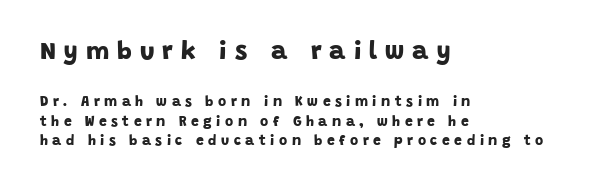
Caption: multi-line text, flush left, ragged right. How are the letters spaced? Widely, with obvious added tracking. The strip under each line holds only bare page. Does the weight exceed regular? Yes, all the way to bold. The rendering shrinks the type as you move from the upper chunk to the lower.
